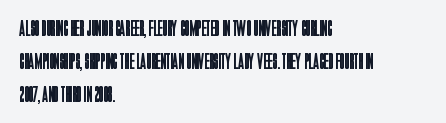
Q: Is the text bold? A: No.
Q: Is the text italic (slanted)? A: No, it is upright.
Q: Is the text underlined? A: No.
Q: How is the paragraph aligned? A: Left-aligned.
Q: Is the spacing between letters normal or unusually wide? A: Normal.
Q: Is the spacing between lines tight, normal or loose? A: Normal.
